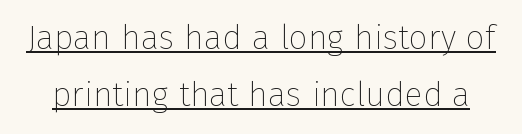
Q: Is the text bold? A: No.
Q: Is the text italic (slanted)? A: No, it is upright.
Q: Is the typeface a serif or a sans-serif typeface? A: Sans-serif.
Q: Is the text underlined? A: Yes.
Q: Is the spacing between letters normal or unusually wide? A: Normal.
Q: Is the spacing between lines tight, normal or loose? A: Normal.
Q: Width (condensed, normal, or wide)? A: Normal.
Q: Stroke contrast? A: Low.
Q: x-height? A: Medium.
Q: Monospaced? A: No.
